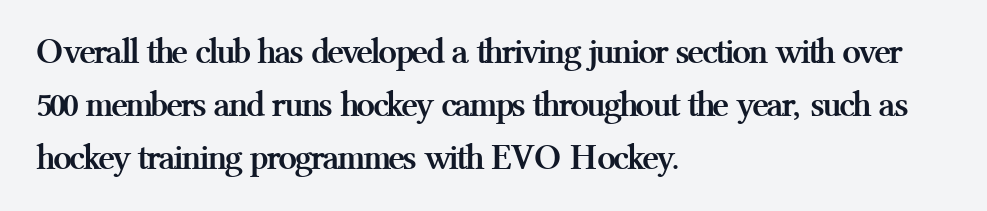
Q: Is the text bold? A: Yes.
Q: Is the text italic (slanted)? A: No, it is upright.
Q: Is the typeface a serif or a sans-serif typeface? A: Serif.
Q: Is the text underlined? A: No.
Q: How is the paragraph aligned? A: Left-aligned.
Q: Is the spacing between letters normal or unusually wide? A: Normal.
Q: Is the spacing between lines tight, normal or loose? A: Normal.
Q: Width (condensed, normal, or wide)? A: Normal.
Q: Stroke contrast? A: Medium.
Q: x-height? A: Medium.
Q: Monospaced? A: No.
